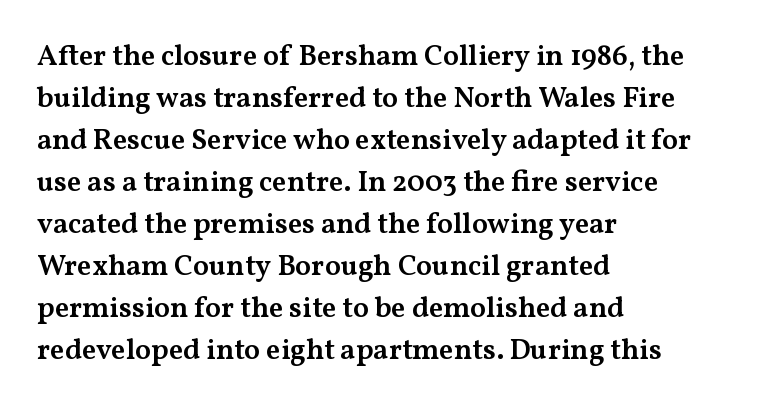
{"serif": "yes", "italic": "no", "bold": "semi", "weight": "semibold", "width": "wide", "stroke_contrast": "medium", "x_height": "medium", "monospaced": "no", "underline": "no", "align": "left", "line_spacing": "normal", "line_spacing_ratio": 1.45, "letter_spacing": "normal", "letter_spacing_em": 0.0, "glyph_px": 29}
